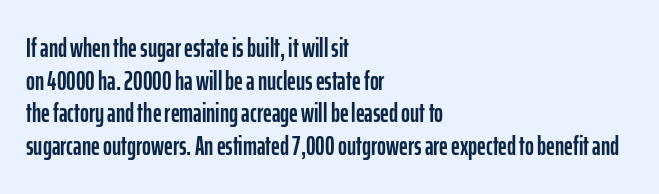
Q: Is the text italic (slanted)? A: No, it is upright.
Q: Is the text underlined? A: No.
Q: How is the paragraph aligned? A: Left-aligned.
Q: Is the spacing between letters normal or unusually wide? A: Normal.
